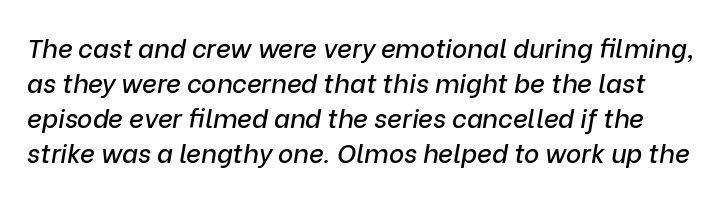
The image shows 26 px text type, italic (leaning right); set normal line spacing (1.35x), normal letter spacing, not underlined.
